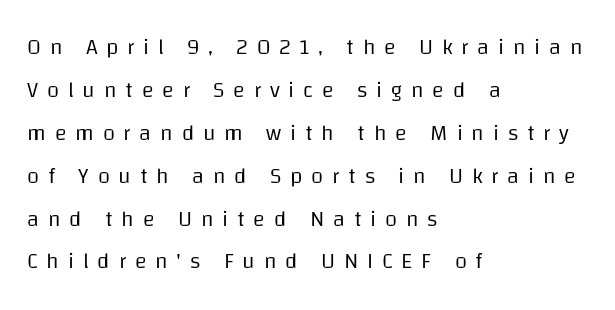
{"italic": "no", "bold": "no", "underline": "no", "align": "left", "line_spacing": "loose", "line_spacing_ratio": 1.95, "letter_spacing": "wide", "letter_spacing_em": 0.4, "glyph_px": 22}
